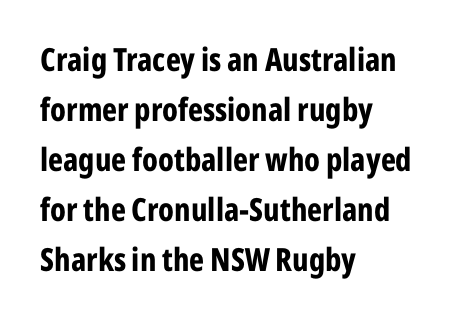
The space directly below the letters is spotless. The rendering shows plain stroke endings on the letterforms — a sans-serif design. How are the letters spaced? Ordinarily, with no added tracking. Spacing verdict: proportional, widths tailored to each character.
